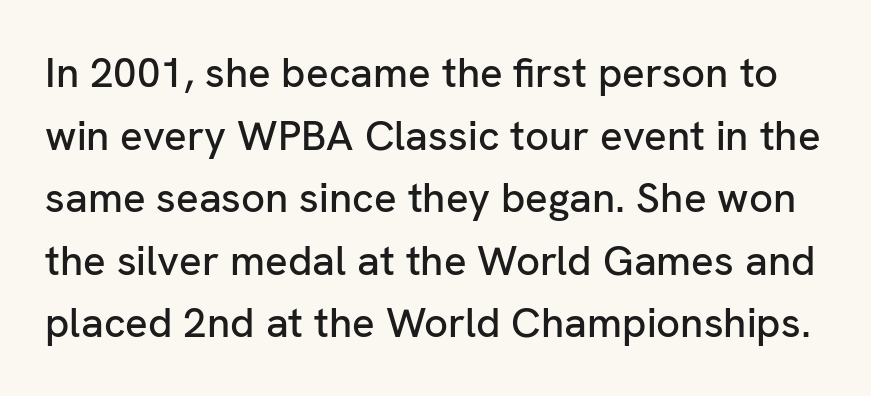
Q: Is the text italic (slanted)? A: No, it is upright.
Q: Is the typeface a serif or a sans-serif typeface? A: Sans-serif.
Q: Is the text underlined? A: No.
Q: Is the spacing between letters normal or unusually wide? A: Normal.
Q: Is the spacing between lines tight, normal or loose? A: Normal.
Q: Width (condensed, normal, or wide)? A: Normal.
Q: Stroke contrast? A: Low.
Q: x-height? A: Medium.
Q: Monospaced? A: No.
